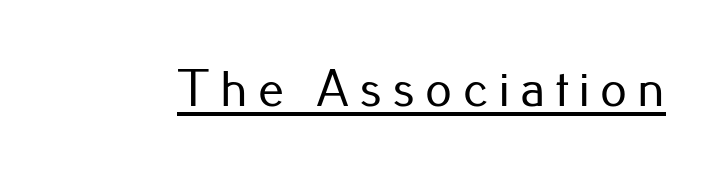
The image shows 52 px sans-serif type, upright; set unusually wide letter spacing (+0.2 em), underlined; low stroke contrast and a small x-height.
